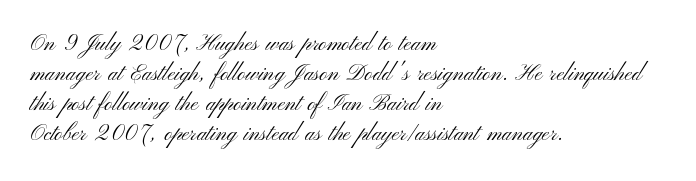
The letterforms sit shoulder to shoulder at normal distance. The space directly below the letters is spotless. Counters stay open thanks to moderate or lighter strokes. The vertical gap from one line to the next is medium. The ragged edge is on the right, which tells us the setting is flush left.
